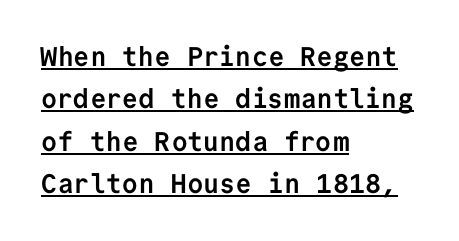
{"italic": "no", "bold": "yes", "underline": "yes", "align": "left", "line_spacing": "normal", "line_spacing_ratio": 1.57, "letter_spacing": "normal", "letter_spacing_em": 0.0, "glyph_px": 27}
